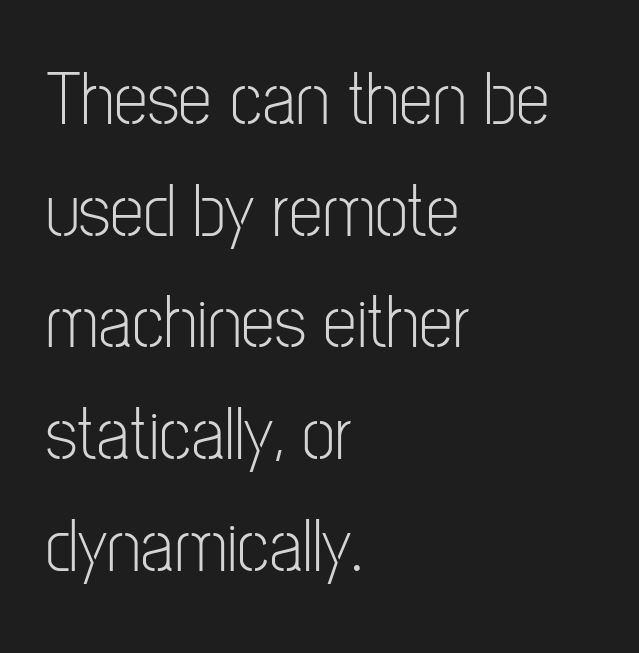
{"serif": "no", "italic": "no", "bold": "no", "weight": "light", "width": "condensed", "stroke_contrast": "low", "x_height": "medium", "monospaced": "no", "underline": "no", "align": "left", "line_spacing": "normal", "line_spacing_ratio": 1.47, "letter_spacing": "normal", "letter_spacing_em": 0.0, "glyph_px": 76}
